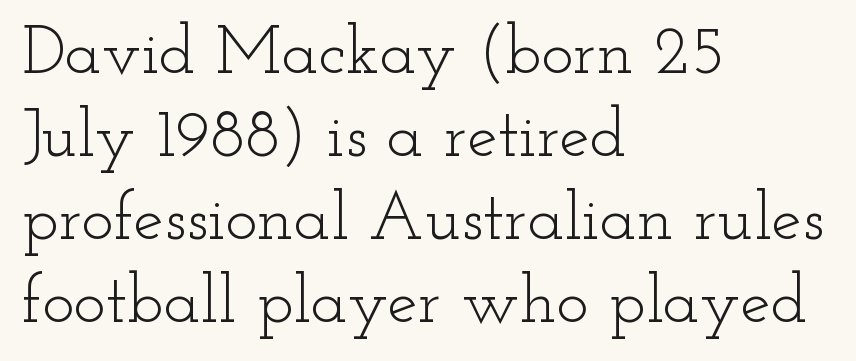
Q: Is the text bold? A: No.
Q: Is the text italic (slanted)? A: No, it is upright.
Q: Is the typeface a serif or a sans-serif typeface? A: Serif.
Q: Is the text underlined? A: No.
Q: How is the paragraph aligned? A: Left-aligned.
Q: Is the spacing between letters normal or unusually wide? A: Normal.
Q: Width (condensed, normal, or wide)? A: Wide.
Q: Stroke contrast? A: Low.
Q: x-height? A: Small.
Q: Monospaced? A: No.
